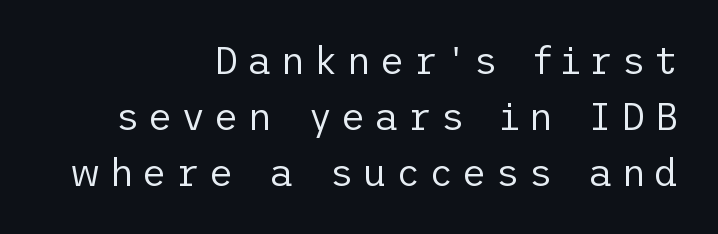
{"serif": "no", "italic": "no", "bold": "no", "weight": "regular", "width": "normal", "stroke_contrast": "low", "x_height": "medium", "underline": "no", "align": "right", "line_spacing": "normal", "line_spacing_ratio": 1.47, "letter_spacing": "wide", "letter_spacing_em": 0.22, "glyph_px": 38}
